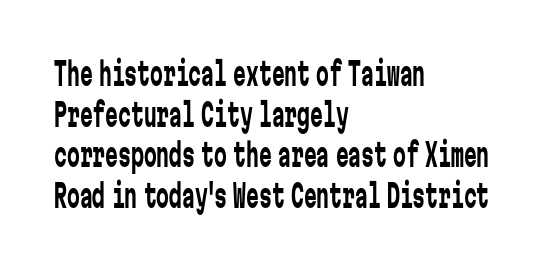
The image shows 32 px regular-weight, condensed sans-serif type, upright, monospaced; set left-aligned, normal line spacing (1.27x), normal letter spacing, not underlined; low stroke contrast and a medium x-height.
